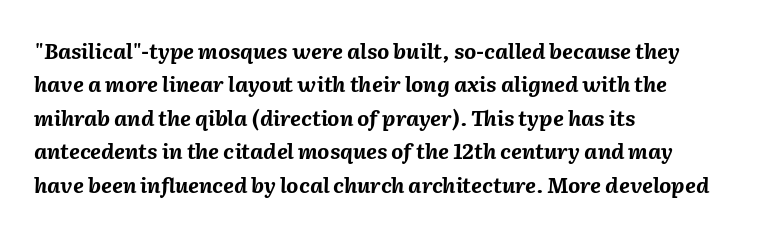
Whoever set this chose a conventional vertical rhythm. Set as a true bold cut, around the 700 mark. This rendering uses left alignment, leaving the right contour irregular. What stands out about the letter spacing? Nothing — it is the standard amount.
